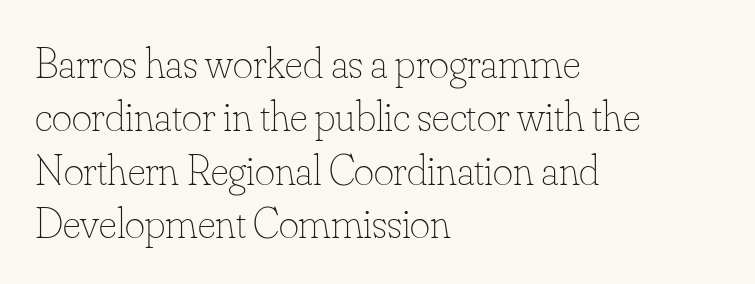
{"italic": "no", "bold": "no", "weight": "thin", "width": "normal", "stroke_contrast": "low", "x_height": "small", "monospaced": "no", "underline": "no", "align": "left", "line_spacing_ratio": 1.24, "letter_spacing": "normal", "letter_spacing_em": 0.0, "glyph_px": 43}
